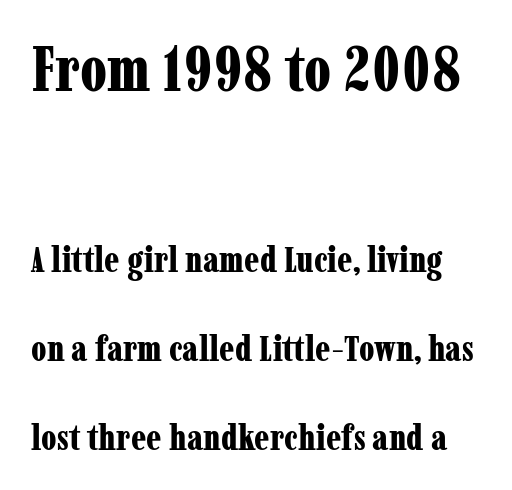
The image shows 63 px bold, condensed serif type, upright; set loose line spacing (2.47x), normal letter spacing, not underlined; the first (top) block is 1.75x larger; low stroke contrast and a medium x-height.
